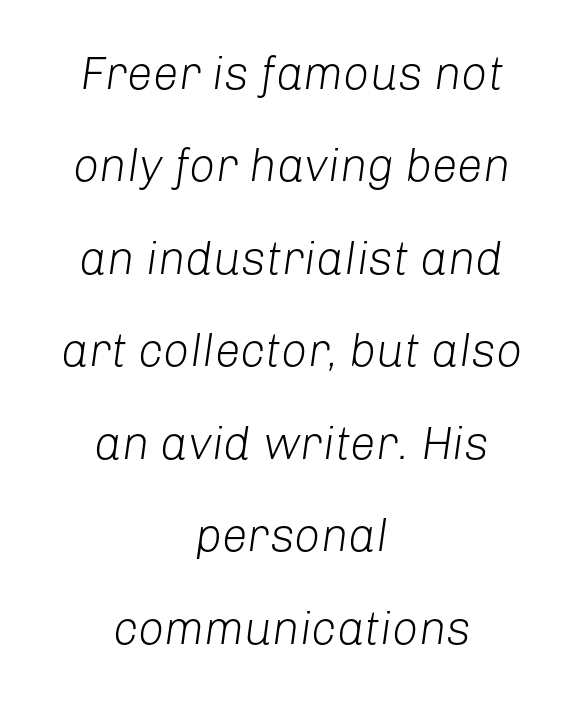
The image shows 46 px light type, italic (leaning right); set centered, loose line spacing (2.01x), normal letter spacing, not underlined; low stroke contrast and a medium x-height.
